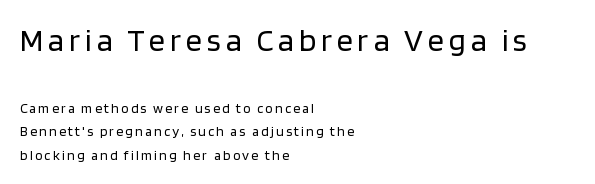
Q: Is the text bold? A: No.
Q: Is the text italic (slanted)? A: No, it is upright.
Q: Is the typeface a serif or a sans-serif typeface? A: Sans-serif.
Q: Is the text underlined? A: No.
Q: How is the paragraph aligned? A: Left-aligned.
Q: Is the spacing between lines tight, normal or loose? A: Normal.
Q: Which block of text is set in a larger size, the first (top) or the second (bottom)? A: The first (top) one.
Q: Width (condensed, normal, or wide)? A: Normal.
Q: Stroke contrast? A: Low.
Q: x-height? A: Large.
Q: Monospaced? A: No.
